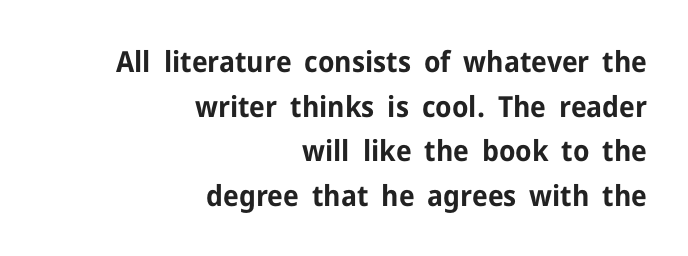
{"serif": "no", "italic": "no", "bold": "yes", "weight": "bold", "width": "normal", "stroke_contrast": "low", "x_height": "medium", "monospaced": "no", "underline": "no", "align": "right", "line_spacing": "normal", "line_spacing_ratio": 1.54, "letter_spacing": "normal", "letter_spacing_em": 0.0, "glyph_px": 29}
